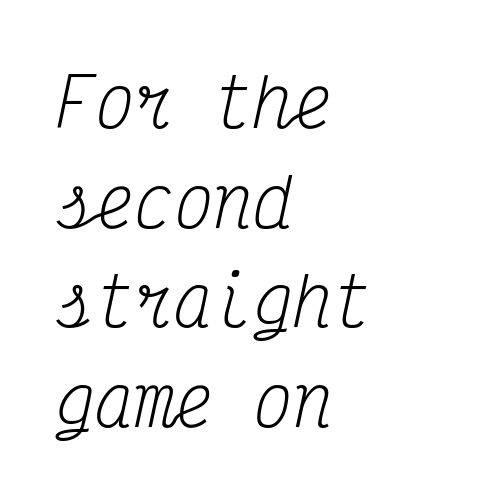
The image shows 66 px regular-weight, condensed serif type, italic (leaning right), monospaced; set left-aligned, normal line spacing (1.51x), normal letter spacing, not underlined; medium stroke contrast and a medium x-height.
